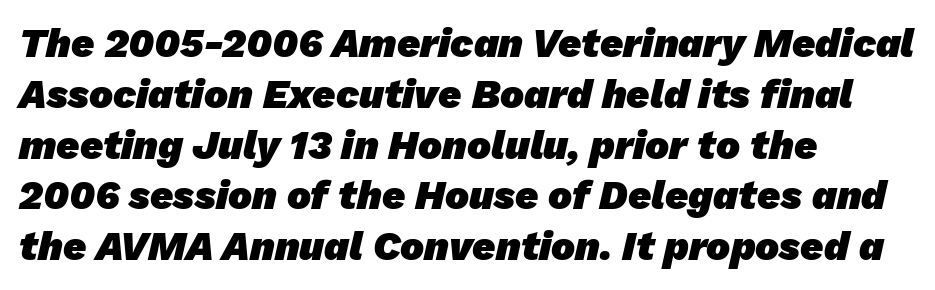
The image shows 40 px heavy sans-serif type; set left-aligned, normal line spacing (1.27x), normal letter spacing, not underlined; low stroke contrast and a medium x-height.
